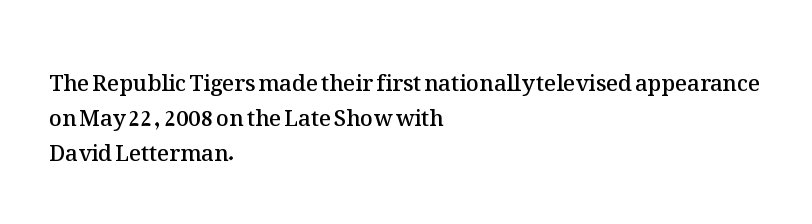
Rows of type keep a routine distance in the vertical direction. Tracking here is standard; glyphs follow each other at the usual distance. Ascenders rise straight up at ninety degrees. A fair bit of extra ink — the face is semibold, not bold.
